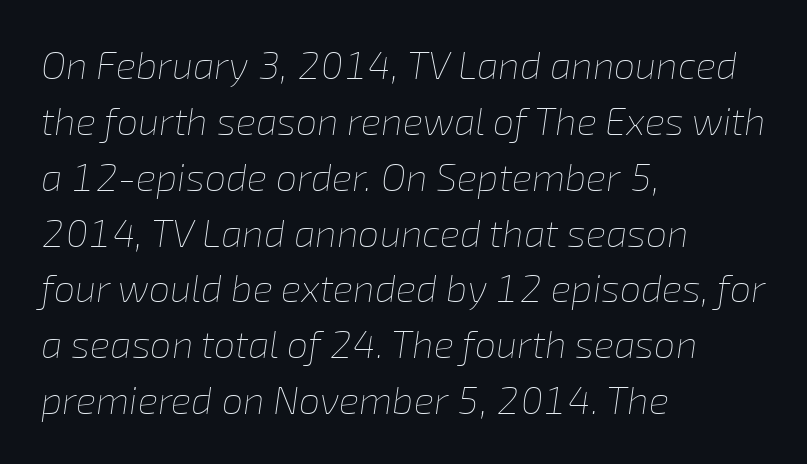
Q: Is the text bold? A: No.
Q: Is the text italic (slanted)? A: Yes, it leans right by about 8 degrees.
Q: Is the text underlined? A: No.
Q: How is the paragraph aligned? A: Left-aligned.
Q: Is the spacing between letters normal or unusually wide? A: Normal.
Q: Is the spacing between lines tight, normal or loose? A: Normal.
Q: Width (condensed, normal, or wide)? A: Normal.
Q: Stroke contrast? A: Low.
Q: x-height? A: Medium.
Q: Monospaced? A: No.
